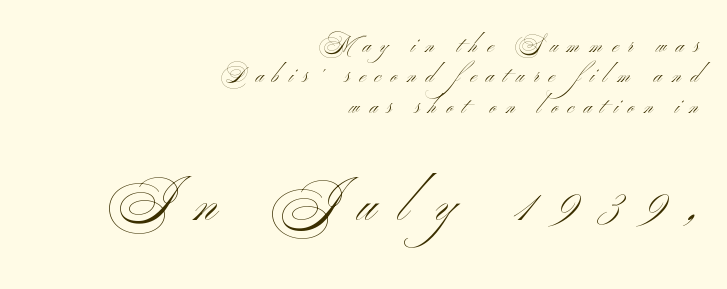
{"serif": "no", "bold": "no", "weight": "light", "width": "wide", "stroke_contrast": "medium", "x_height": "small", "monospaced": "no", "underline": "no", "align": "right", "line_spacing": "normal", "line_spacing_ratio": 1.45, "letter_spacing": "wide", "letter_spacing_em": 0.46, "larger_block": "second", "size_ratio": 2.48, "glyph_px": 52}
